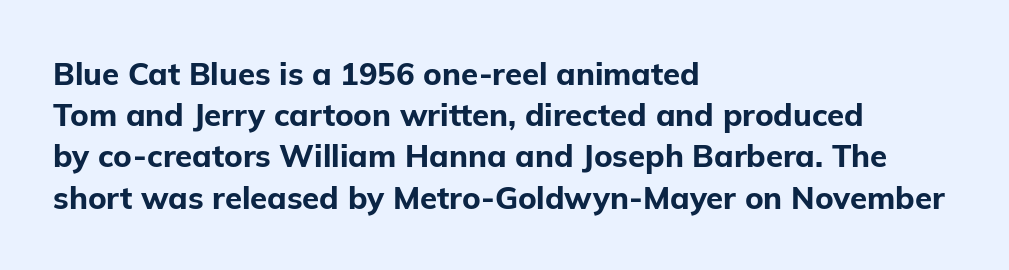
{"serif": "no", "italic": "no", "bold": "yes", "weight": "bold", "width": "normal", "stroke_contrast": "low", "x_height": "medium", "monospaced": "no", "underline": "no", "align": "left", "line_spacing": "normal", "line_spacing_ratio": 1.33, "letter_spacing": "normal", "letter_spacing_em": 0.0, "glyph_px": 31}
